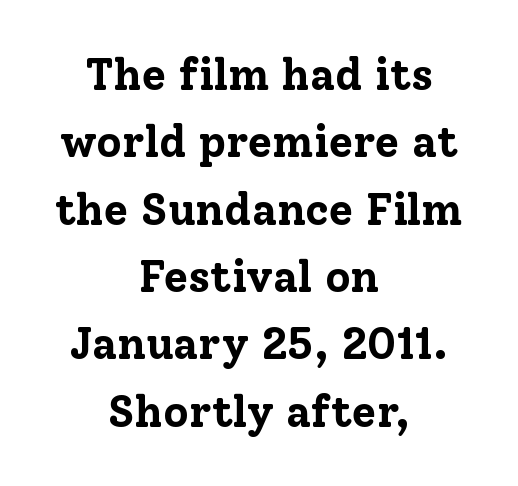
Q: Is the text bold? A: Yes.
Q: Is the text italic (slanted)? A: No, it is upright.
Q: Is the typeface a serif or a sans-serif typeface? A: Serif.
Q: Is the text underlined? A: No.
Q: How is the paragraph aligned? A: Centered.
Q: Is the spacing between letters normal or unusually wide? A: Normal.
Q: Is the spacing between lines tight, normal or loose? A: Normal.
Q: Width (condensed, normal, or wide)? A: Normal.
Q: Stroke contrast? A: Low.
Q: x-height? A: Medium.
Q: Monospaced? A: No.
